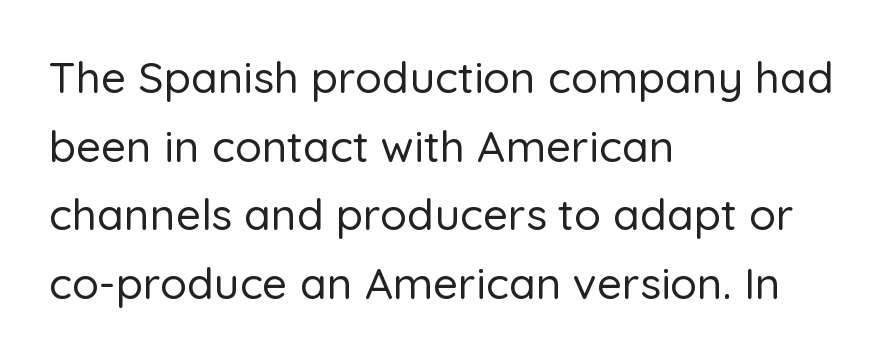
Q: Is the text italic (slanted)? A: No, it is upright.
Q: Is the typeface a serif or a sans-serif typeface? A: Sans-serif.
Q: Is the text underlined? A: No.
Q: How is the paragraph aligned? A: Left-aligned.
Q: Is the spacing between letters normal or unusually wide? A: Normal.
Q: Is the spacing between lines tight, normal or loose? A: Normal.
Q: Width (condensed, normal, or wide)? A: Normal.
Q: Stroke contrast? A: Low.
Q: x-height? A: Medium.
Q: Monospaced? A: No.
